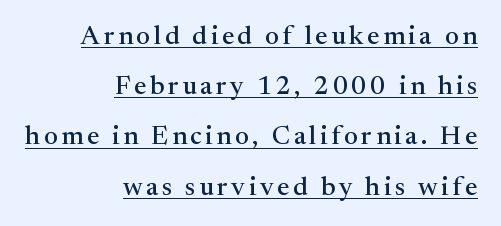
The image shows 26 px text type, upright; set right-aligned, loose line spacing (1.93x), underlined.
